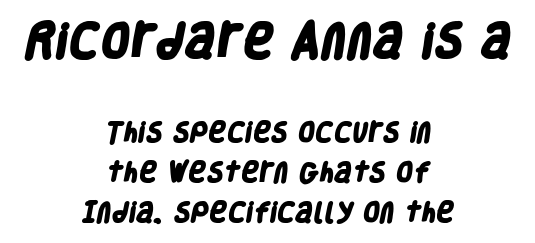
The image shows 38 px heavy, condensed sans-serif type; set centered, line spacing 1.82x, normal letter spacing, not underlined; the first (top) block is 1.73x larger; low stroke contrast and a large x-height.
